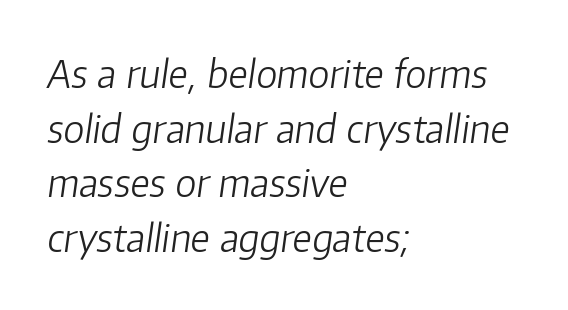
Vertically, the passage feels balanced, rows spaced as you'd expect. This sample is left-justified, so line endings fall wherever the words run out. The face looks like a standard text weight, possibly lighter. A clean baseline with only descenders dipping below it. An italicized treatment has been applied to the whole sample. You could call the tracking neutral — neither tight nor loose.
